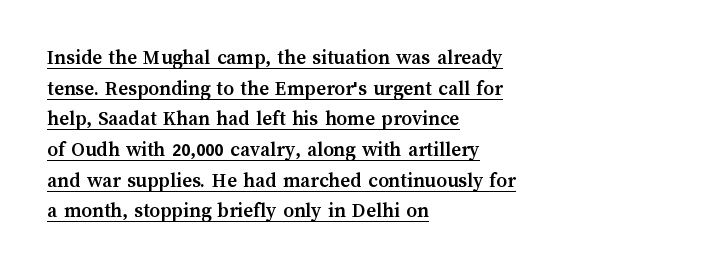
The image shows 21 px bold type, upright; set left-aligned, normal line spacing (1.46x), normal letter spacing, underlined.
